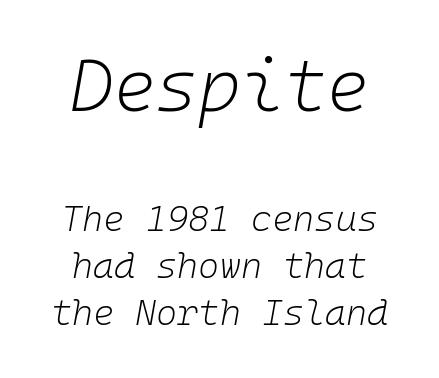
Note the uniform advance width — an 'i' takes as much space as an 'm'. Compared with a flush-left layout, this one balances lines on the center instead. Notice how descenders clear the ascenders below comfortably — that's standard leading. Characters are canted at an angle relative to the baseline's perpendicular. Larger block? The one above; the one below is distinctly smaller.
